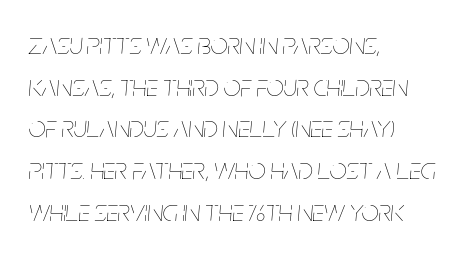
Unmarked baselines from the first word to the last. Leading: standard. Notice how the passage keeps a crisp vertical edge on the left only. A typesetter would mark this as italic. The typeface has the unassuming heft of standard copy or less.
